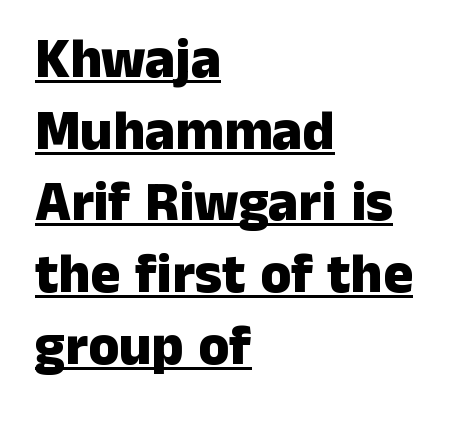
The image shows 56 px heavy sans-serif type, upright; set left-aligned, normal line spacing (1.28x), normal letter spacing, underlined; low stroke contrast and a medium x-height.
